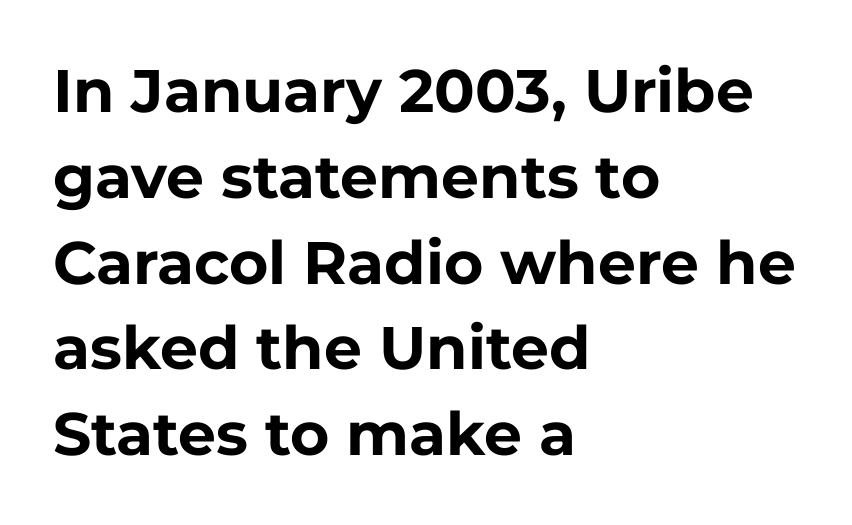
Style check: upright. How heavy is the stroke? Heavy — this is a bold. A typesetter would label this face a sans. If you measured baseline to baseline, you'd find a middling distance.
